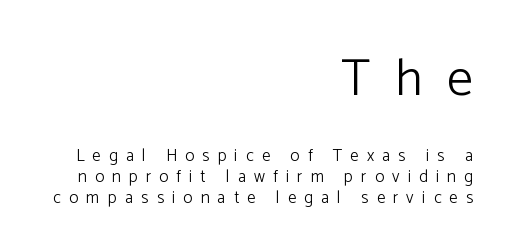
Q: Is the text bold? A: No.
Q: Is the text italic (slanted)? A: No, it is upright.
Q: Is the typeface a serif or a sans-serif typeface? A: Sans-serif.
Q: Is the text underlined? A: No.
Q: How is the paragraph aligned? A: Right-aligned.
Q: Is the spacing between letters normal or unusually wide? A: Unusually wide.
Q: Which block of text is set in a larger size, the first (top) or the second (bottom)? A: The first (top) one.
Q: Width (condensed, normal, or wide)? A: Normal.
Q: Stroke contrast? A: Low.
Q: x-height? A: Medium.
Q: Monospaced? A: No.
